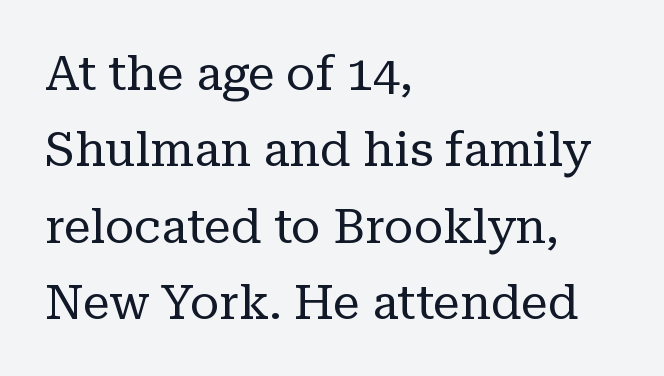
Leftover space on each line is placed entirely after the last word. Ascenders rise straight up at ninety degrees. Check under the words: just untouched page. The characters are drawn with everyday or finer stroke widths. Short note: letters normally spaced.
